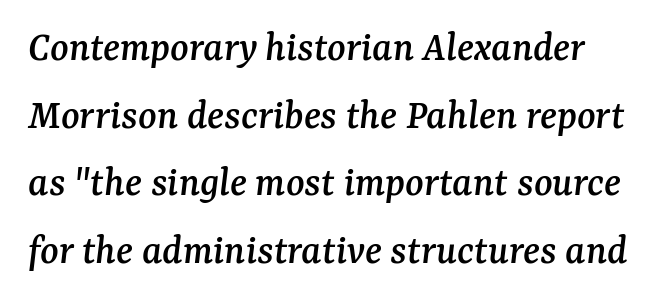
{"serif": "yes", "italic": "yes", "lean": "right", "slant_degrees": 7, "width": "normal", "stroke_contrast": "medium", "x_height": "medium", "monospaced": "no", "underline": "no", "line_spacing": "normal", "line_spacing_ratio": 1.57, "letter_spacing": "normal", "letter_spacing_em": 0.0, "glyph_px": 43}
